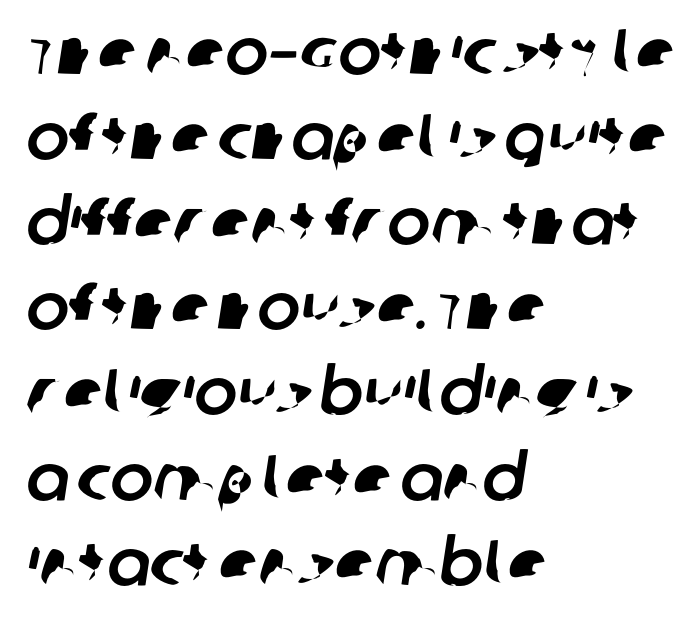
The paragraph has a hard left edge and a soft right edge. Descender tails drop into unmarked territory. Classification — sans serif. Reading down the column, the eye jumps a familiar distance to each next line. Each letter keeps its own natural width here, so spacing adapts to shape. This sample uses plain, unmodified letter spacing.
